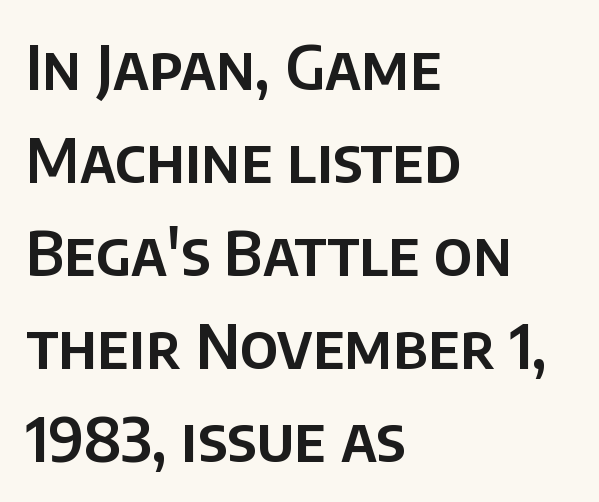
Varying glyph widths throughout — classic text-font behaviour. Normally led — the rows are evenly, conventionally spaced. Typographically, this falls in the sans-serif category. Honestly, the letter spacing is just normal — you wouldn't notice it.
